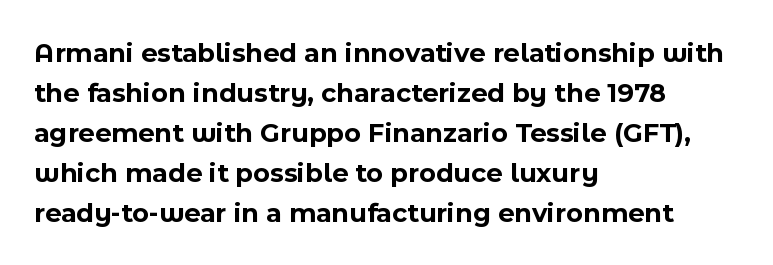
{"serif": "no", "italic": "no", "bold": "yes", "weight": "bold", "width": "normal", "x_height": "medium", "monospaced": "no", "underline": "no", "align": "left", "line_spacing": "normal", "line_spacing_ratio": 1.43, "letter_spacing": "normal", "letter_spacing_em": 0.0, "glyph_px": 28}
